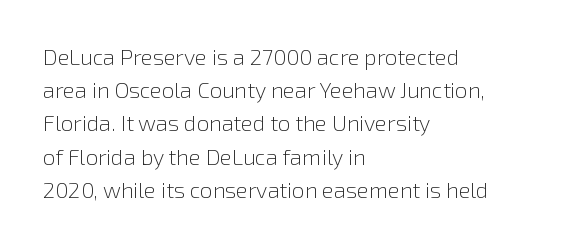
{"italic": "no", "bold": "no", "underline": "no", "align": "left", "line_spacing": "normal", "line_spacing_ratio": 1.51, "letter_spacing": "normal", "letter_spacing_em": 0.0, "glyph_px": 22}
